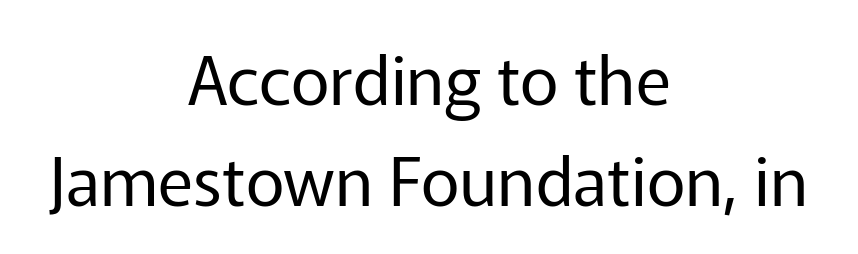
Q: Is the text bold? A: No.
Q: Is the text italic (slanted)? A: No, it is upright.
Q: Is the typeface a serif or a sans-serif typeface? A: Sans-serif.
Q: Is the text underlined? A: No.
Q: How is the paragraph aligned? A: Centered.
Q: Is the spacing between letters normal or unusually wide? A: Normal.
Q: Is the spacing between lines tight, normal or loose? A: Normal.
Q: Width (condensed, normal, or wide)? A: Normal.
Q: Stroke contrast? A: Low.
Q: x-height? A: Medium.
Q: Monospaced? A: No.
